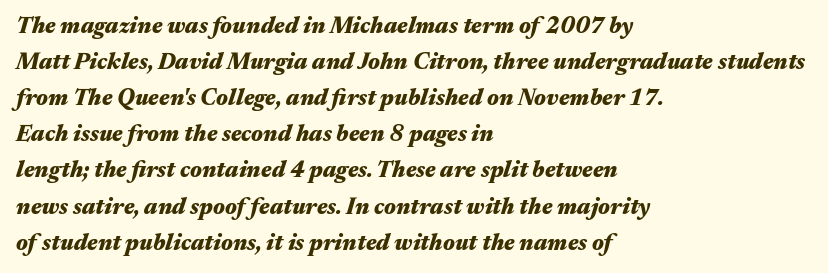
The image shows 23 px bold type, italic (leaning right); set left-aligned, normal line spacing (1.57x), normal letter spacing, not underlined.
